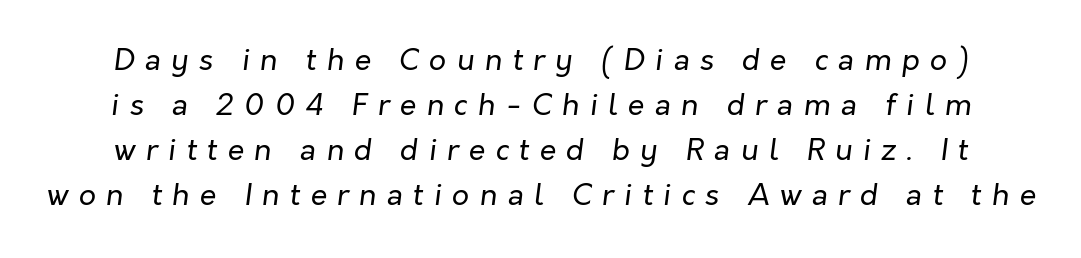
The image shows 30 px regular-weight type, italic (leaning right); set normal line spacing (1.5x), unusually wide letter spacing (+0.34 em), not underlined; low stroke contrast and a medium x-height.
